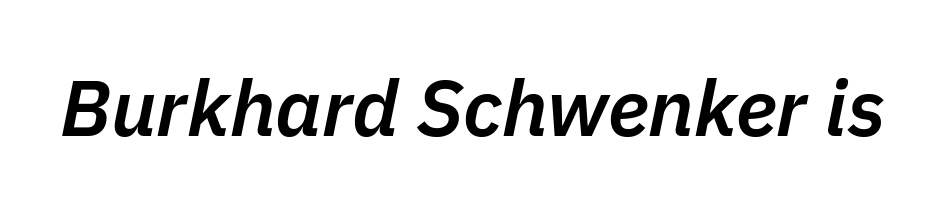
Letters rest on an invisible, unmarked baseline. The horizontal fit of the characters is conventional and even. Caption: semibold face, moderately heavy strokes. Designer's note — italics engaged. Is this a fixed-width face? No — the glyphs have proportional, varying widths.
